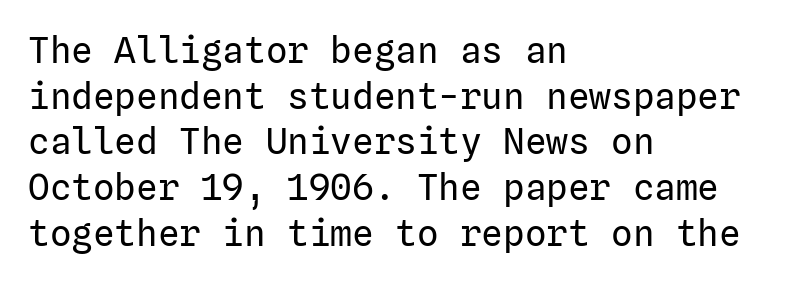
Layout note: lines flush left. Nothing heavy about these letters — not bold at all. Line spacing here is normal. Ascenders rise straight up at ninety degrees. This is sans-serif lettering, the kind often seen on screens and signage. Honestly, there is no underline to notice here at all.
